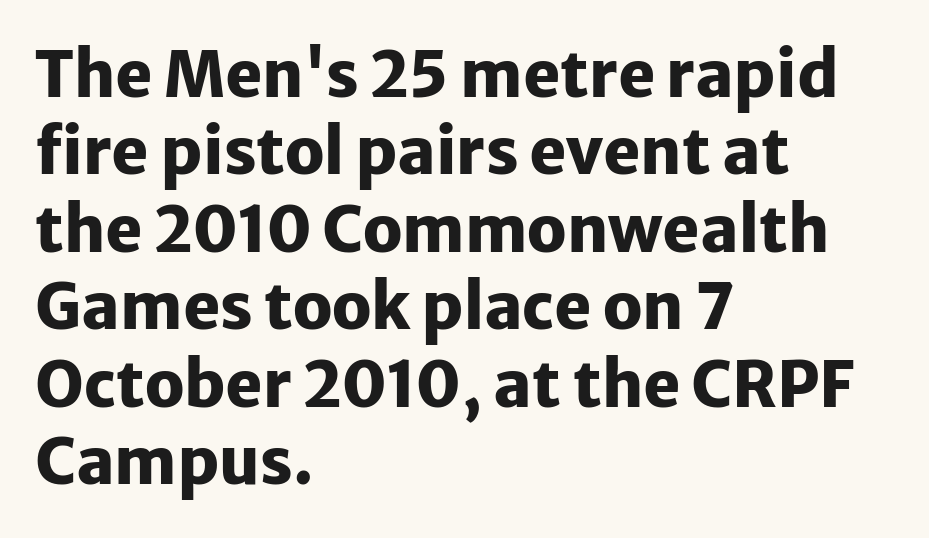
Quick note: underline off. Compared with typical body copy, the letter spacing here is the same. A typesetter would label this face a sans. Heft: maximum for text — a bold. Alignment: flush left.
